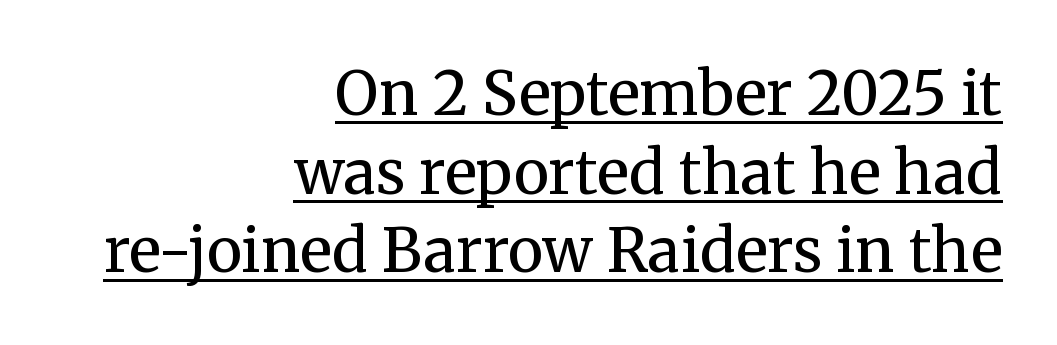
The image shows 60 px regular-weight serif type, upright; set right-aligned, normal line spacing (1.31x), normal letter spacing, underlined; medium stroke contrast and a medium x-height.
